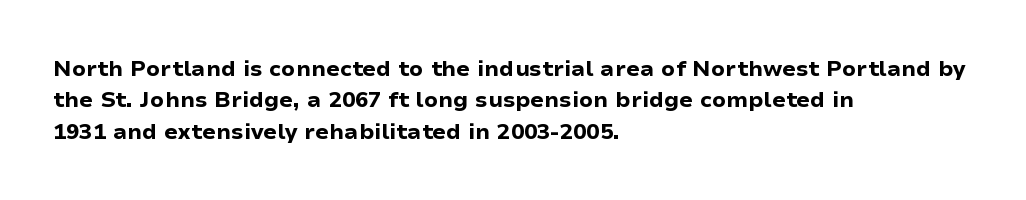
Q: Is the text bold? A: Yes.
Q: Is the text italic (slanted)? A: No, it is upright.
Q: Is the text underlined? A: No.
Q: How is the paragraph aligned? A: Left-aligned.
Q: Is the spacing between letters normal or unusually wide? A: Normal.
Q: Is the spacing between lines tight, normal or loose? A: Normal.
